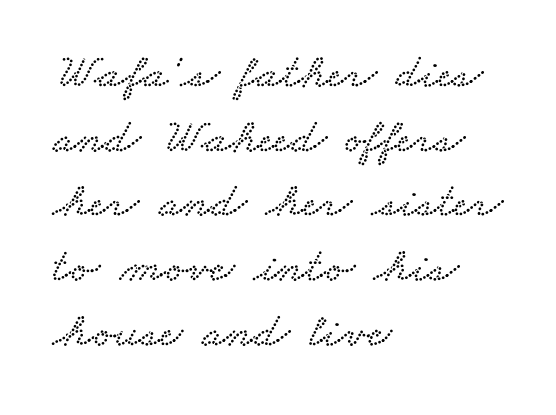
The type is set solid horizontally, with unmodified tracking. Honestly, the row spacing looks completely unremarkable. Serif or sans? Serif — the stroke terminals have little feet. Teacher's note: observe the even left margin — that is flush-left alignment.
